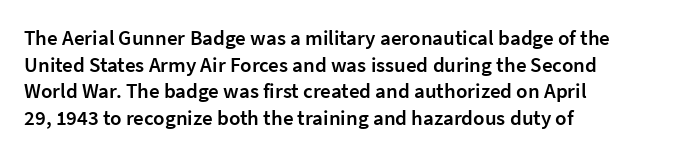
{"italic": "no", "bold": "semi", "underline": "no", "align": "left", "line_spacing": "normal", "line_spacing_ratio": 1.27, "letter_spacing": "normal", "letter_spacing_em": 0.0, "glyph_px": 21}
